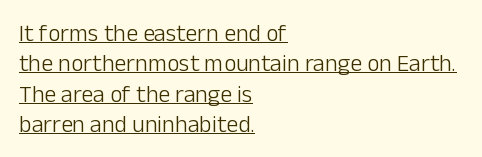
{"italic": "no", "bold": "no", "underline": "yes", "align": "left", "line_spacing": "normal", "line_spacing_ratio": 1.27, "letter_spacing": "normal", "letter_spacing_em": 0.0, "glyph_px": 24}
